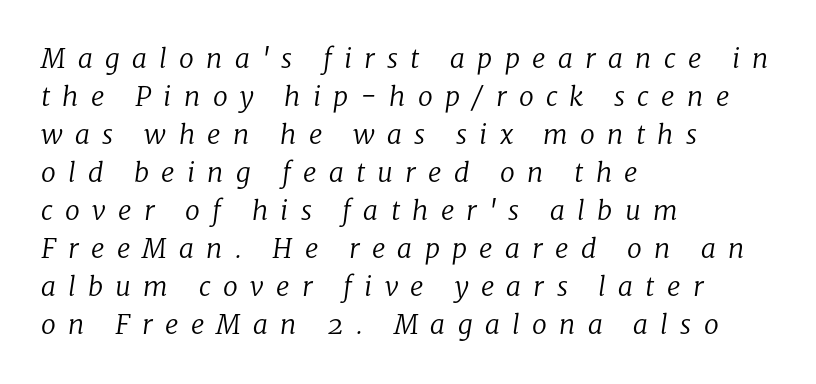
{"italic": "yes", "lean": "right", "slant_degrees": 8, "bold": "no", "underline": "no", "align": "left", "line_spacing": "normal", "line_spacing_ratio": 1.41, "letter_spacing": "wide", "letter_spacing_em": 0.45, "glyph_px": 27}
